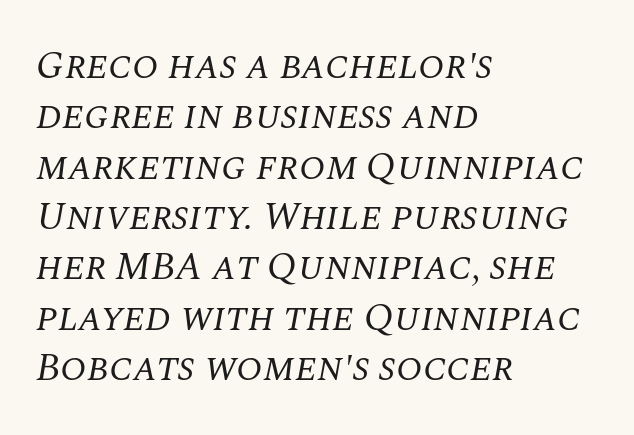
{"serif": "yes", "italic": "yes", "lean": "right", "slant_degrees": 10, "bold": "no", "weight": "regular", "width": "normal", "stroke_contrast": "medium", "x_height": "large", "monospaced": "no", "underline": "no", "align": "left", "line_spacing": "normal", "line_spacing_ratio": 1.29, "letter_spacing": "normal", "letter_spacing_em": 0.0, "glyph_px": 39}
